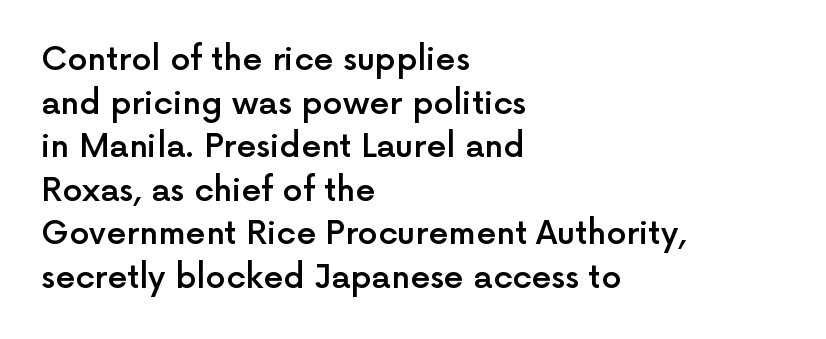
The image shows 32 px semibold sans-serif type, upright; set left-aligned, normal line spacing (1.36x), normal letter spacing, not underlined; a medium x-height.
